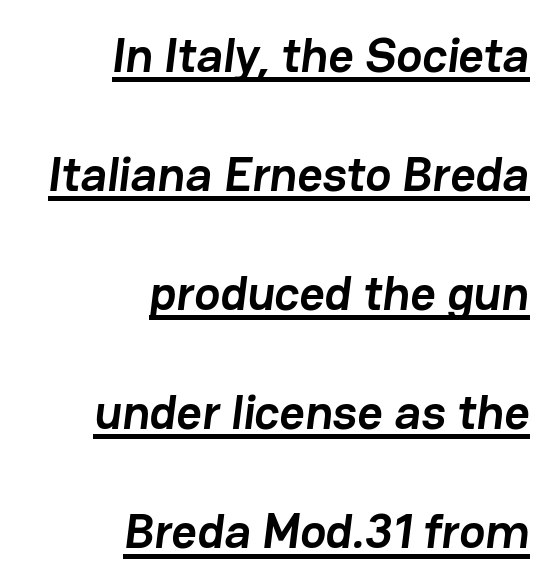
The image shows 49 px semibold sans-serif type; set right-aligned, loose line spacing (2.43x), normal letter spacing, underlined; low stroke contrast and a medium x-height.
